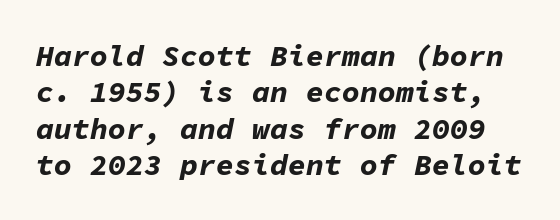
The image shows 30 px bold type, italic (leaning right), monospaced; set line spacing 1.21x, normal letter spacing, not underlined; low stroke contrast and a medium x-height.
